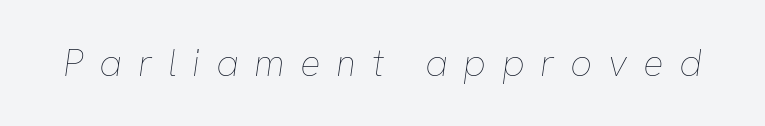
Note the varied advance widths — an 'i' is clearly narrower than an 'm'. Characters follow at a spacing far wider than the type designer built in. Bold? No — there's no thickening of the strokes. A typesetter would mark this as italic. The foot of each line stays bare and open.
